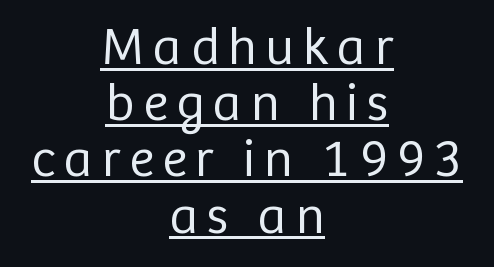
Q: Is the text bold? A: No.
Q: Is the text italic (slanted)? A: No, it is upright.
Q: Is the typeface a serif or a sans-serif typeface? A: Sans-serif.
Q: Is the text underlined? A: Yes.
Q: How is the paragraph aligned? A: Centered.
Q: Is the spacing between lines tight, normal or loose? A: Tight.
Q: Width (condensed, normal, or wide)? A: Normal.
Q: Stroke contrast? A: Low.
Q: x-height? A: Medium.
Q: Monospaced? A: No.
